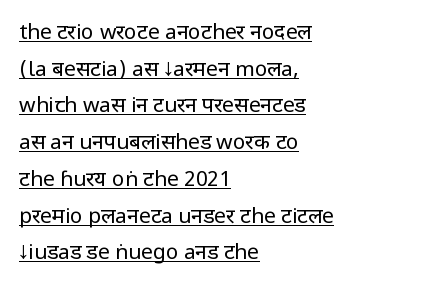
{"italic": "no", "bold": "no", "underline": "yes", "align": "left", "line_spacing_ratio": 1.75, "letter_spacing": "normal", "letter_spacing_em": 0.0, "glyph_px": 21}
